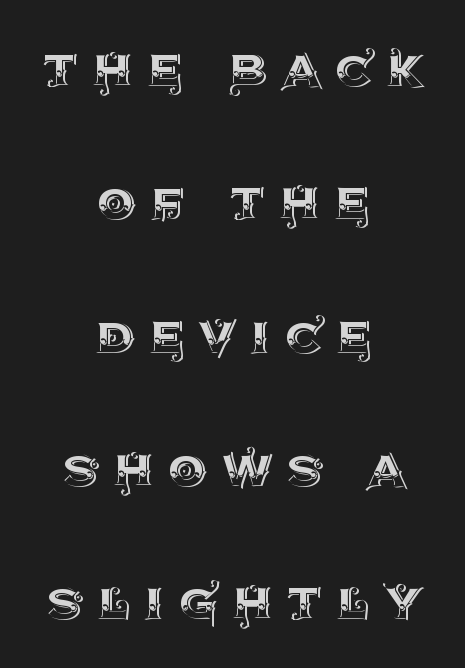
Check the space under the baseline: it is left empty. The letterforms stand isolated, each surrounded by extra space. Rendered with straight, roman letterforms. Which margin do the lines hug? Neither — every line sits in the middle. These lines are rendered in a variable-pitch font.
